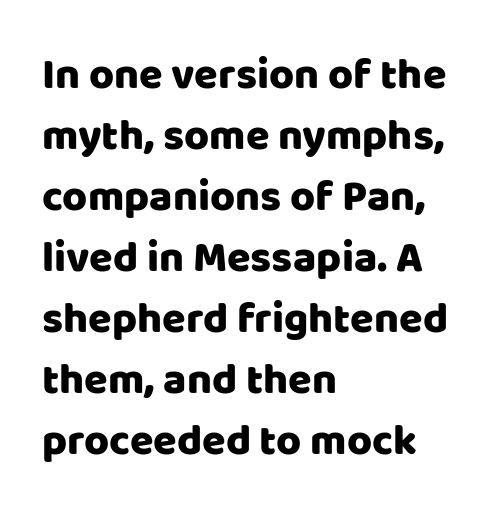
{"serif": "no", "italic": "no", "width": "normal", "stroke_contrast": "low", "x_height": "large", "monospaced": "no", "underline": "no", "align": "left", "line_spacing": "normal", "line_spacing_ratio": 1.42, "letter_spacing": "normal", "letter_spacing_em": 0.0, "glyph_px": 43}
